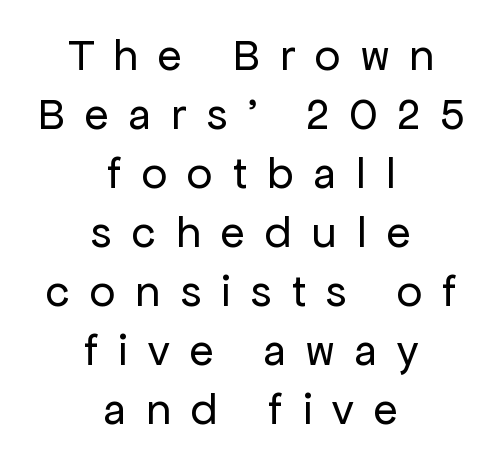
Q: Is the text bold? A: No.
Q: Is the text italic (slanted)? A: No, it is upright.
Q: Is the typeface a serif or a sans-serif typeface? A: Sans-serif.
Q: Is the text underlined? A: No.
Q: How is the paragraph aligned? A: Centered.
Q: Is the spacing between letters normal or unusually wide? A: Unusually wide.
Q: Is the spacing between lines tight, normal or loose? A: Normal.
Q: Width (condensed, normal, or wide)? A: Normal.
Q: Stroke contrast? A: Low.
Q: x-height? A: Medium.
Q: Monospaced? A: No.
